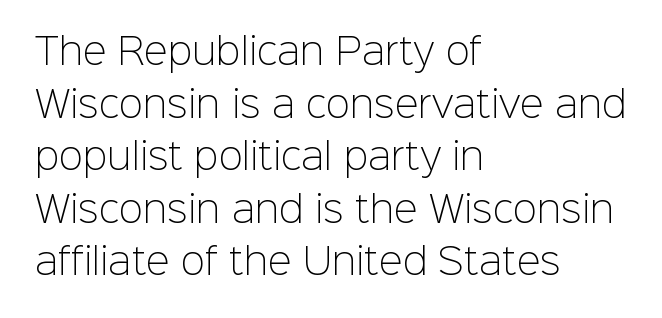
Nope, not italic — everything's standing straight. Spacing between characters is what you'd get straight out of the box. Spacing verdict: proportional, widths tailored to each character. Rows of type keep a routine distance in the vertical direction.
